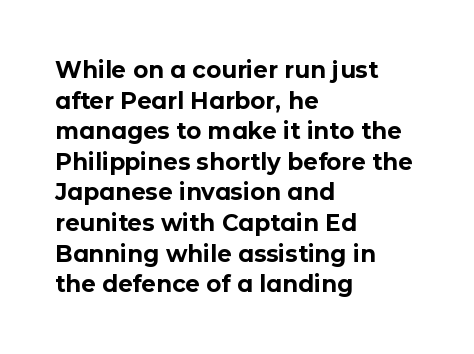
The image shows 23 px bold type, upright; set left-aligned, normal line spacing (1.33x), normal letter spacing, not underlined.
